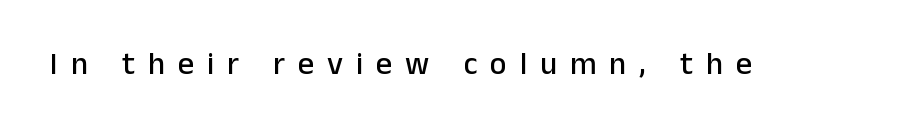
Q: Is the text italic (slanted)? A: No, it is upright.
Q: Is the typeface a serif or a sans-serif typeface? A: Sans-serif.
Q: Is the text underlined? A: No.
Q: Is the spacing between letters normal or unusually wide? A: Unusually wide.
Q: Width (condensed, normal, or wide)? A: Normal.
Q: Stroke contrast? A: Low.
Q: x-height? A: Medium.
Q: Monospaced? A: No.
